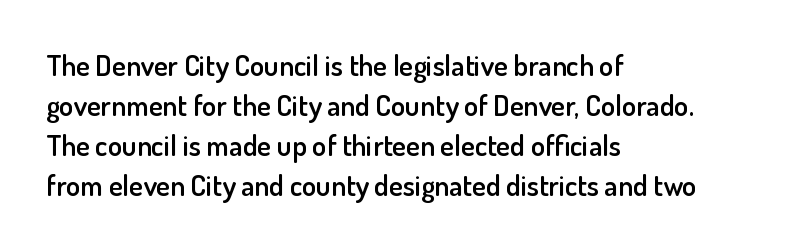
{"serif": "no", "italic": "no", "bold": "semi", "weight": "semibold", "width": "normal", "stroke_contrast": "low", "x_height": "small", "monospaced": "no", "underline": "no", "align": "left", "line_spacing": "normal", "line_spacing_ratio": 1.38, "letter_spacing": "normal", "letter_spacing_em": 0.0, "glyph_px": 29}
